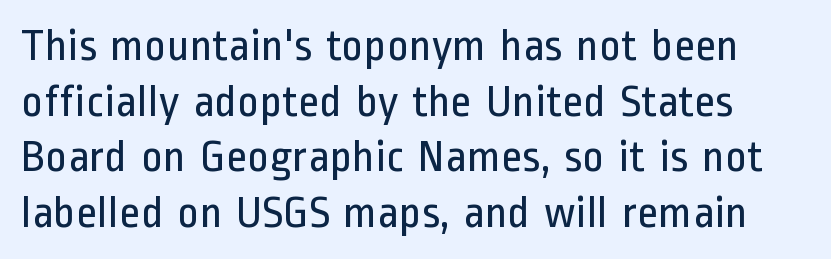
The image shows 46 px regular-weight, condensed sans-serif type, upright; set line spacing 1.21x, normal letter spacing, not underlined; low stroke contrast and a medium x-height.
